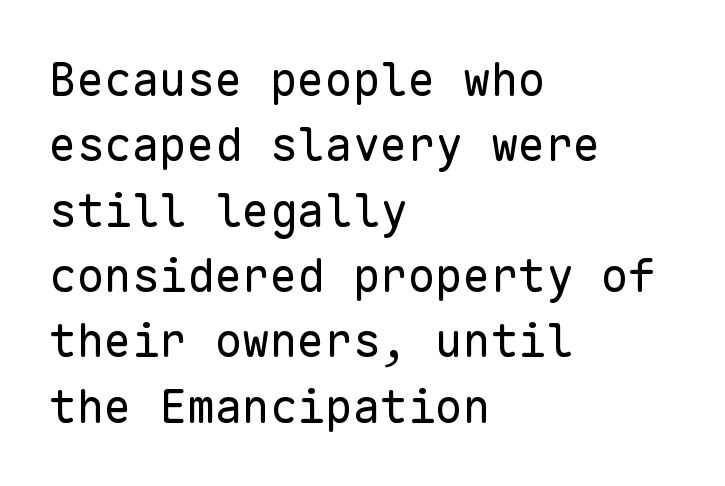
Q: Is the text bold? A: No.
Q: Is the text italic (slanted)? A: No, it is upright.
Q: Is the typeface a serif or a sans-serif typeface? A: Sans-serif.
Q: Is the text underlined? A: No.
Q: How is the paragraph aligned? A: Left-aligned.
Q: Is the spacing between letters normal or unusually wide? A: Normal.
Q: Is the spacing between lines tight, normal or loose? A: Normal.
Q: Width (condensed, normal, or wide)? A: Normal.
Q: Stroke contrast? A: Low.
Q: x-height? A: Medium.
Q: Monospaced? A: Yes.
